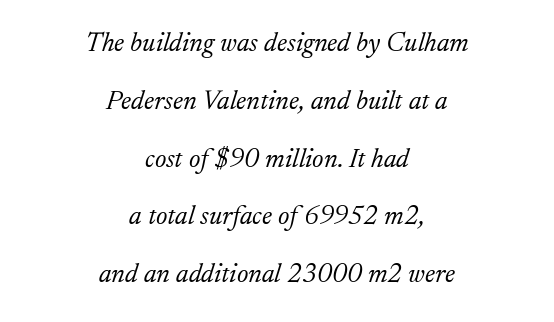
The image shows 27 px text type, italic (leaning right); set centered, loose line spacing (2.14x), normal letter spacing, not underlined.
